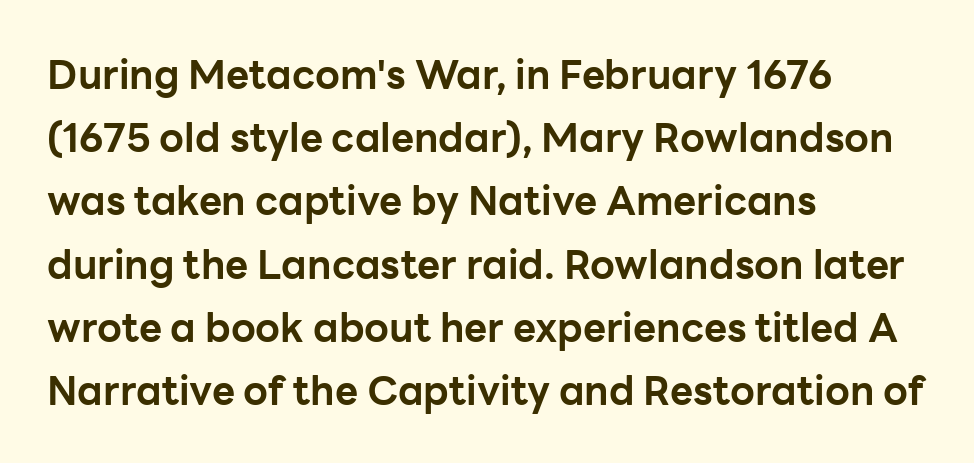
The image shows 40 px bold sans-serif type, upright; set left-aligned, normal line spacing (1.58x), normal letter spacing, not underlined; low stroke contrast and a medium x-height.
